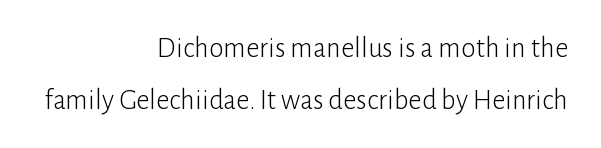
Q: Is the text bold? A: No.
Q: Is the text italic (slanted)? A: No, it is upright.
Q: Is the typeface a serif or a sans-serif typeface? A: Sans-serif.
Q: Is the text underlined? A: No.
Q: How is the paragraph aligned? A: Right-aligned.
Q: Is the spacing between letters normal or unusually wide? A: Normal.
Q: Width (condensed, normal, or wide)? A: Normal.
Q: Stroke contrast? A: Low.
Q: x-height? A: Medium.
Q: Monospaced? A: No.
